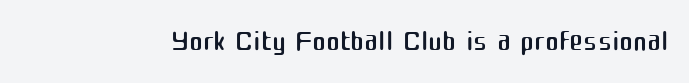
{"serif": "no", "italic": "no", "bold": "no", "weight": "regular", "width": "normal", "stroke_contrast": "medium", "x_height": "medium", "monospaced": "no", "underline": "no", "letter_spacing": "normal", "letter_spacing_em": 0.0, "glyph_px": 42}
